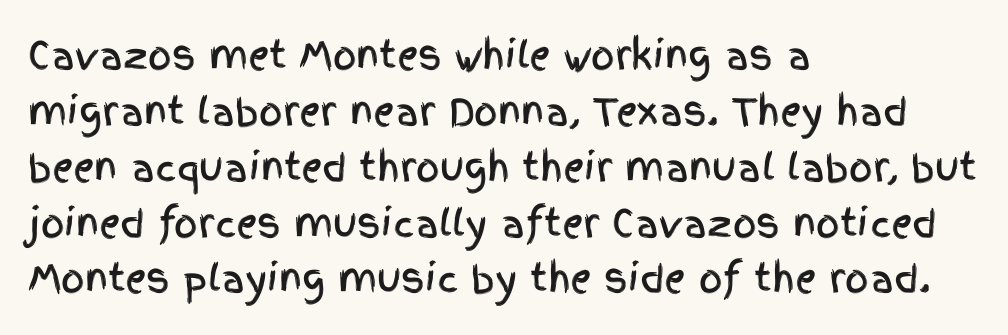
{"serif": "no", "italic": "no", "width": "condensed", "x_height": "large", "monospaced": "no", "underline": "no", "align": "left", "line_spacing": "normal", "line_spacing_ratio": 1.51, "letter_spacing": "normal", "letter_spacing_em": 0.0, "glyph_px": 37}
